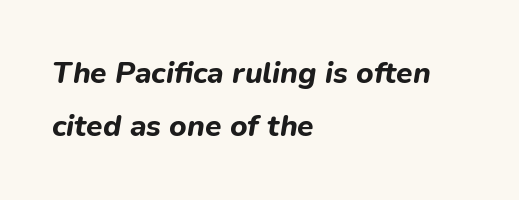
{"italic": "yes", "lean": "right", "slant_degrees": 9, "bold": "yes", "weight": "bold", "width": "normal", "stroke_contrast": "low", "x_height": "medium", "monospaced": "no", "underline": "no", "align": "left", "line_spacing_ratio": 1.78, "letter_spacing": "normal", "letter_spacing_em": 0.0, "glyph_px": 30}
